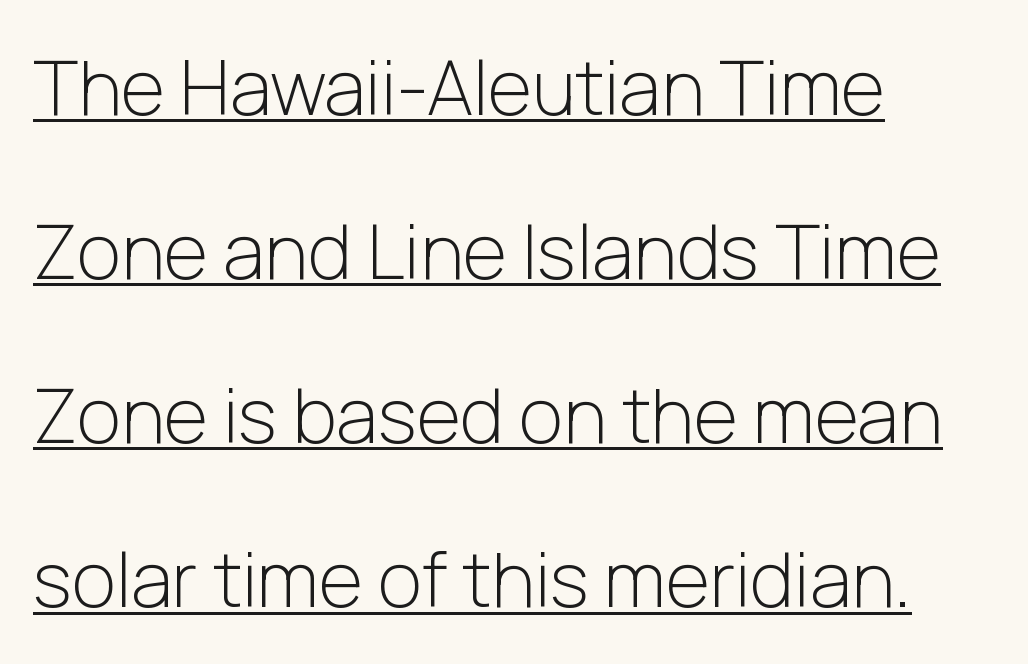
The words here are underlined. Compared with a centered layout, this one pins lines to the left instead. This rendering employs a face without finishing strokes, i.e., a sans-serif. The passage shown is typed in a proportional face where columns would drift.
